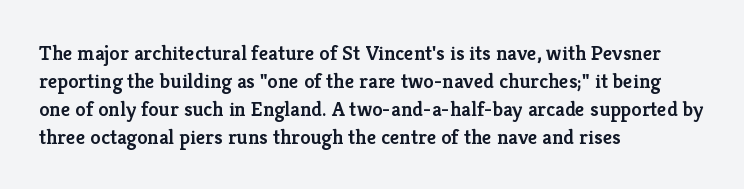
The image shows 21 px text type, upright; set left-aligned, normal line spacing (1.33x), normal letter spacing, not underlined.
